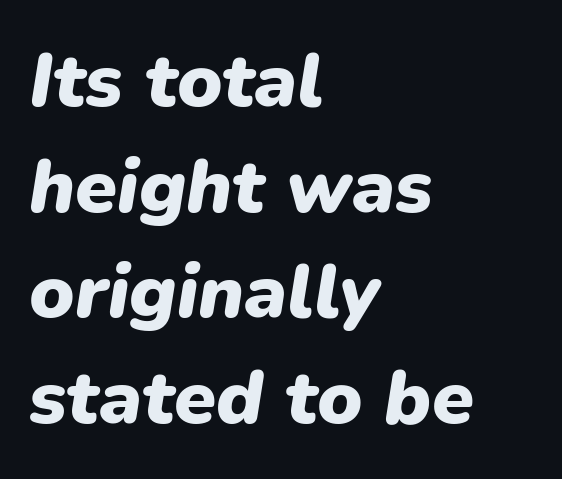
The image shows 76 px heavy type, italic (leaning right); set left-aligned, normal line spacing (1.39x), normal letter spacing, not underlined; low stroke contrast and a medium x-height.
